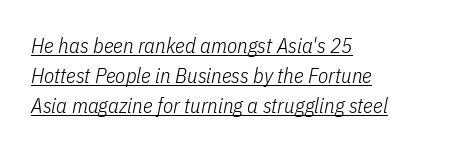
{"italic": "yes", "lean": "right", "slant_degrees": 11, "bold": "no", "underline": "yes", "align": "left", "line_spacing": "normal", "line_spacing_ratio": 1.43, "letter_spacing": "normal", "letter_spacing_em": 0.0, "glyph_px": 21}
